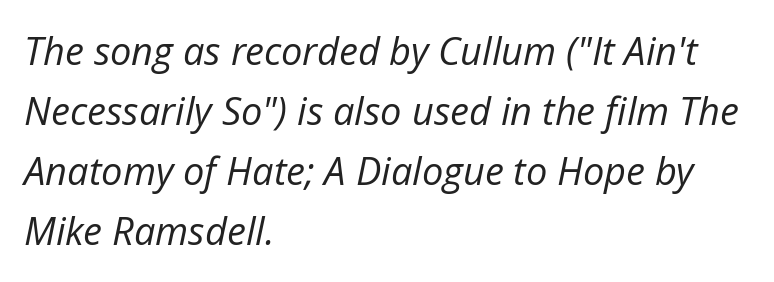
{"italic": "yes", "lean": "right", "slant_degrees": 12, "bold": "no", "weight": "regular", "width": "normal", "stroke_contrast": "low", "x_height": "medium", "monospaced": "no", "underline": "no", "align": "left", "line_spacing": "normal", "line_spacing_ratio": 1.58, "letter_spacing": "normal", "letter_spacing_em": 0.0, "glyph_px": 38}
